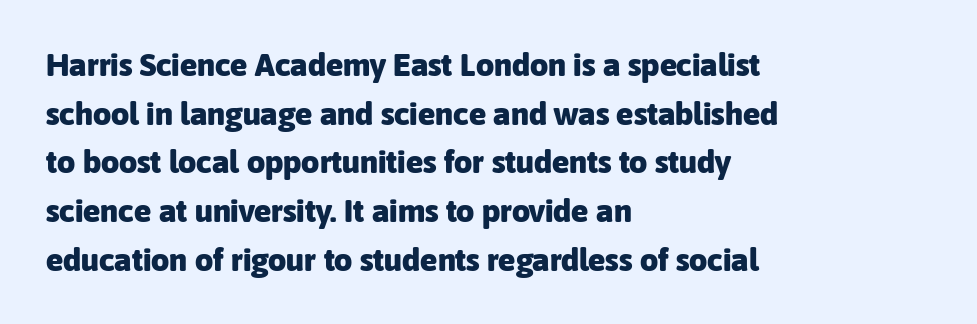
{"serif": "no", "italic": "no", "bold": "yes", "weight": "heavy", "width": "normal", "stroke_contrast": "low", "x_height": "medium", "monospaced": "no", "underline": "no", "align": "left", "line_spacing": "normal", "line_spacing_ratio": 1.52, "letter_spacing": "normal", "letter_spacing_em": 0.0, "glyph_px": 32}
